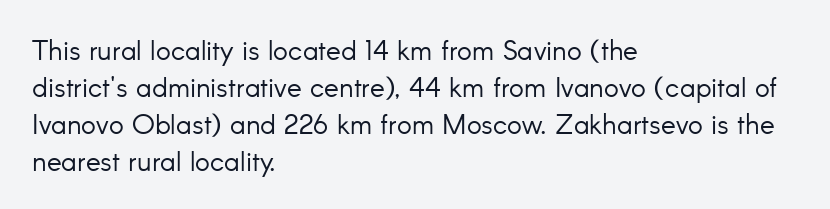
Q: Is the text bold? A: No.
Q: Is the text italic (slanted)? A: No, it is upright.
Q: Is the typeface a serif or a sans-serif typeface? A: Sans-serif.
Q: Is the text underlined? A: No.
Q: How is the paragraph aligned? A: Left-aligned.
Q: Is the spacing between letters normal or unusually wide? A: Normal.
Q: Is the spacing between lines tight, normal or loose? A: Normal.
Q: Width (condensed, normal, or wide)? A: Normal.
Q: Stroke contrast? A: Low.
Q: x-height? A: Small.
Q: Monospaced? A: No.
